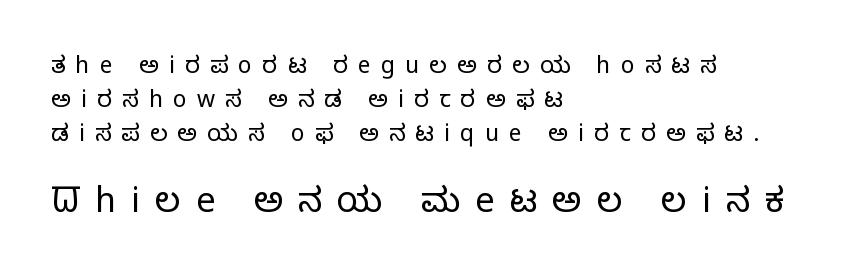
{"serif": "no", "italic": "no", "bold": "no", "weight": "light", "width": "normal", "stroke_contrast": "low", "x_height": "medium", "monospaced": "no", "underline": "no", "align": "left", "line_spacing": "normal", "line_spacing_ratio": 1.47, "letter_spacing": "wide", "letter_spacing_em": 0.44, "larger_block": "second", "size_ratio": 1.48, "glyph_px": 34}
